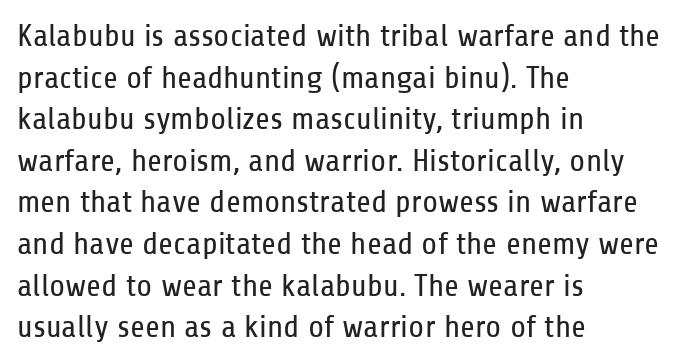
Each word holds together tightly as a unit, with standard inter-letter gaps. The lines sit at an ordinary, default distance from one another. Spacing verdict: proportional, widths tailored to each character. The passage shown is typeset with a sans-serif family. Alignment: flush left. The axis of the letterforms is exactly vertical.
